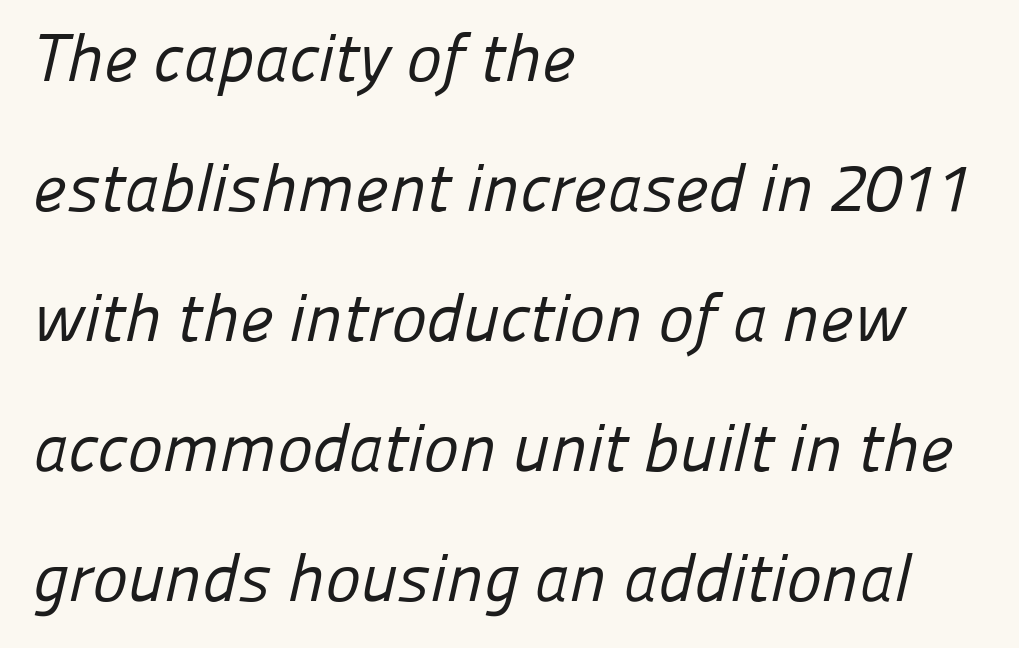
The image shows 67 px regular-weight sans-serif type; set left-aligned, loose line spacing (1.94x), normal letter spacing, not underlined; low stroke contrast and a medium x-height.
